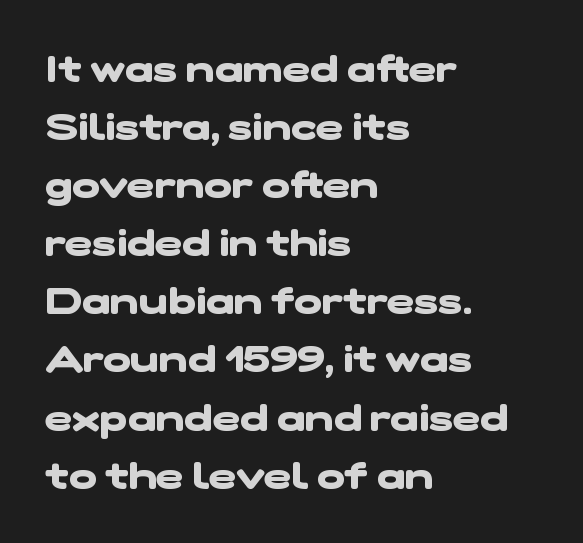
Q: Is the text bold? A: Yes.
Q: Is the typeface a serif or a sans-serif typeface? A: Sans-serif.
Q: Is the text underlined? A: No.
Q: How is the paragraph aligned? A: Left-aligned.
Q: Is the spacing between letters normal or unusually wide? A: Normal.
Q: Is the spacing between lines tight, normal or loose? A: Normal.
Q: Width (condensed, normal, or wide)? A: Wide.
Q: Stroke contrast? A: Low.
Q: x-height? A: Medium.
Q: Monospaced? A: No.
